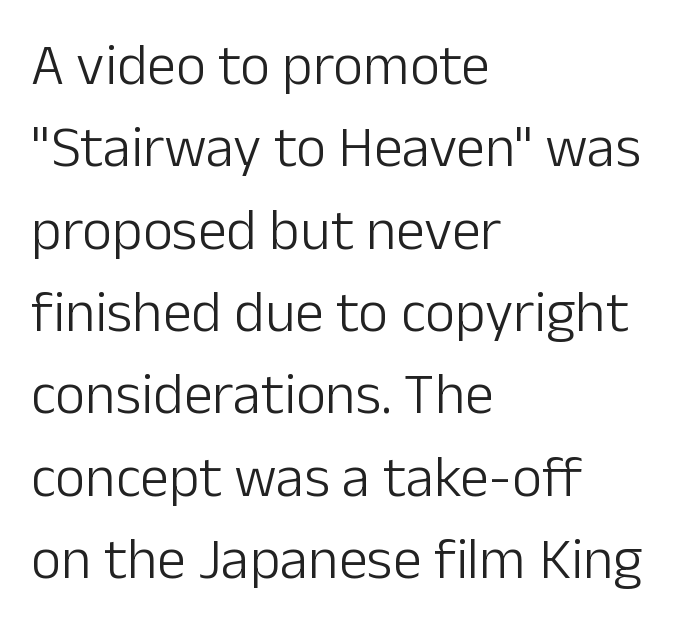
Ordinary non-slanted type is in use. You could not count columns in this text — the font is proportionally spaced. Are there feet on the stems? There aren't — it's a sans. Does extra space separate the letters? No, they use regular spacing. Each row of text sits above clean, open space.
